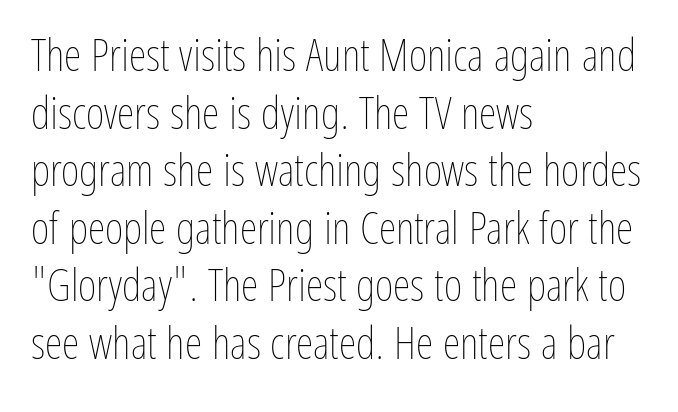
Q: Is the text bold? A: No.
Q: Is the text italic (slanted)? A: No, it is upright.
Q: Is the text underlined? A: No.
Q: How is the paragraph aligned? A: Left-aligned.
Q: Is the spacing between letters normal or unusually wide? A: Normal.
Q: Is the spacing between lines tight, normal or loose? A: Normal.
Q: Width (condensed, normal, or wide)? A: Condensed.
Q: Stroke contrast? A: Low.
Q: x-height? A: Medium.
Q: Monospaced? A: No.
